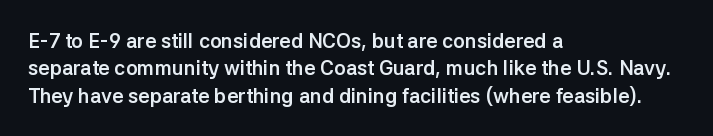
{"italic": "no", "bold": "yes", "underline": "no", "align": "left", "line_spacing": "normal", "line_spacing_ratio": 1.37, "letter_spacing": "normal", "letter_spacing_em": 0.0, "glyph_px": 20}
